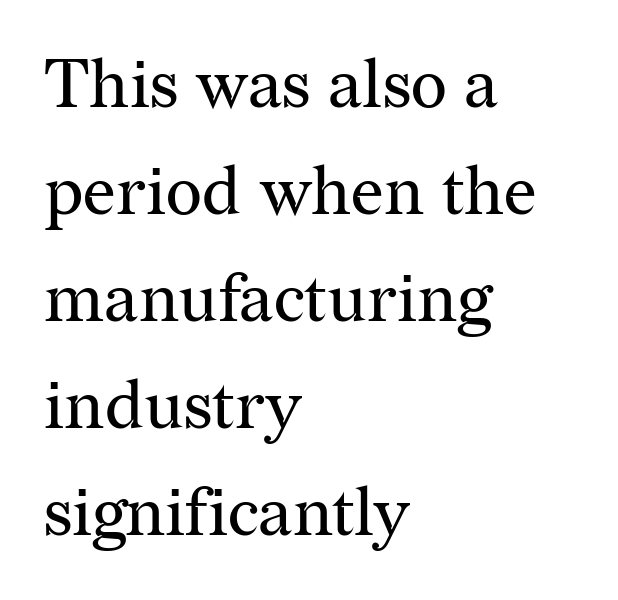
{"serif": "yes", "italic": "no", "bold": "no", "weight": "regular", "width": "normal", "stroke_contrast": "medium", "x_height": "medium", "monospaced": "no", "underline": "no", "align": "left", "line_spacing": "normal", "line_spacing_ratio": 1.55, "letter_spacing": "normal", "letter_spacing_em": 0.0, "glyph_px": 69}
